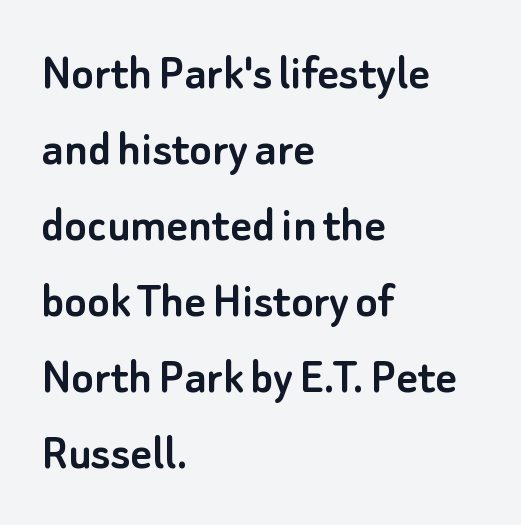
{"serif": "no", "italic": "no", "width": "normal", "stroke_contrast": "low", "x_height": "small", "monospaced": "no", "underline": "no", "align": "left", "line_spacing": "normal", "line_spacing_ratio": 1.46, "letter_spacing": "normal", "letter_spacing_em": 0.0, "glyph_px": 52}
